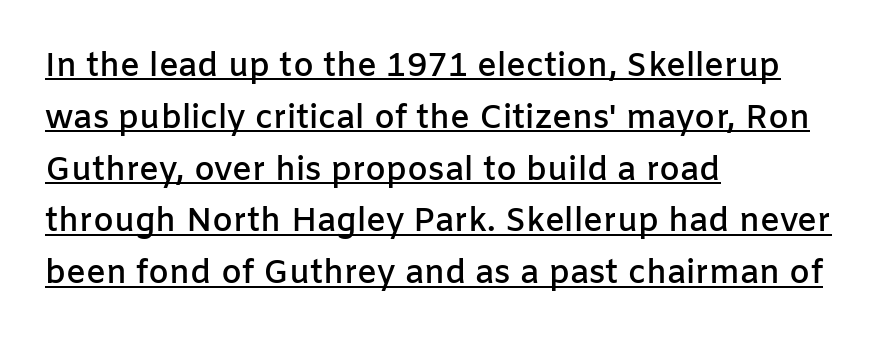
Q: Is the text bold? A: Semi-bold.
Q: Is the text italic (slanted)? A: No, it is upright.
Q: Is the typeface a serif or a sans-serif typeface? A: Sans-serif.
Q: Is the text underlined? A: Yes.
Q: How is the paragraph aligned? A: Left-aligned.
Q: Is the spacing between letters normal or unusually wide? A: Normal.
Q: Is the spacing between lines tight, normal or loose? A: Normal.
Q: Width (condensed, normal, or wide)? A: Normal.
Q: Stroke contrast? A: Low.
Q: x-height? A: Medium.
Q: Monospaced? A: No.
